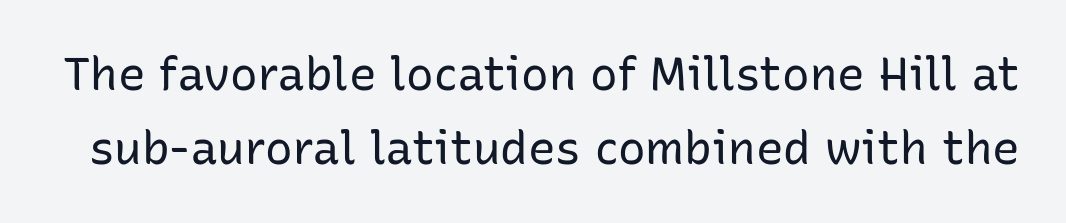
The image shows 46 px regular-weight sans-serif type, upright; set normal line spacing (1.61x), normal letter spacing, not underlined; low stroke contrast and a medium x-height.
